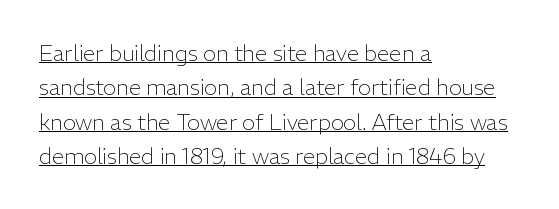
Q: Is the text bold? A: No.
Q: Is the text italic (slanted)? A: No, it is upright.
Q: Is the text underlined? A: Yes.
Q: How is the paragraph aligned? A: Left-aligned.
Q: Is the spacing between letters normal or unusually wide? A: Normal.
Q: Is the spacing between lines tight, normal or loose? A: Normal.
